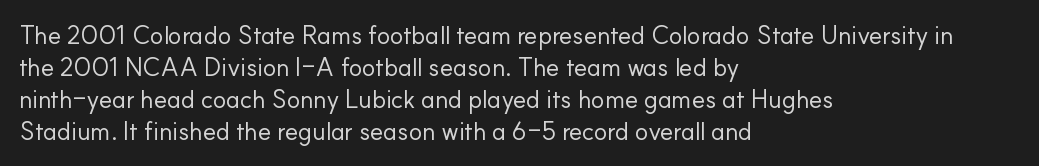
The image shows 25 px text type, upright; set left-aligned, normal line spacing (1.28x), normal letter spacing, not underlined.
